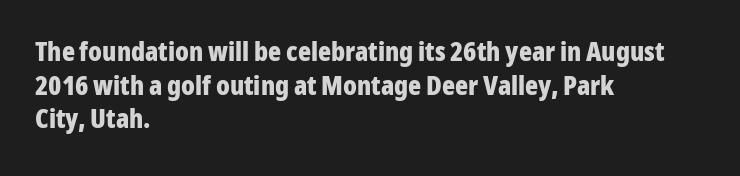
{"italic": "no", "bold": "yes", "underline": "no", "align": "left", "line_spacing": "normal", "line_spacing_ratio": 1.25, "letter_spacing": "normal", "letter_spacing_em": 0.0, "glyph_px": 27}
